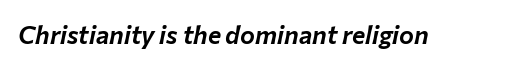
The image shows 25 px text type, italic (leaning right); set normal letter spacing, not underlined.
